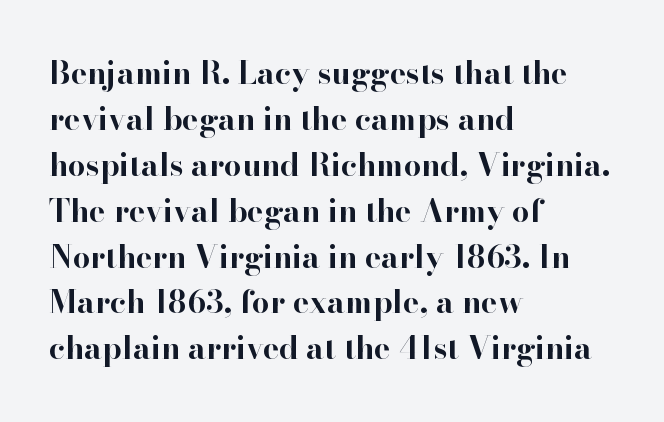
{"serif": "yes", "italic": "no", "bold": "yes", "weight": "bold", "width": "normal", "stroke_contrast": "high", "x_height": "small", "monospaced": "no", "underline": "no", "align": "left", "line_spacing": "normal", "line_spacing_ratio": 1.48, "letter_spacing": "normal", "letter_spacing_em": 0.0, "glyph_px": 31}
